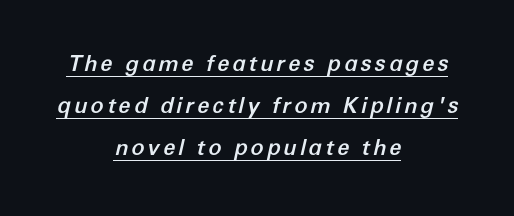
{"italic": "yes", "lean": "right", "slant_degrees": 12, "underline": "yes", "align": "center", "line_spacing": "loose", "line_spacing_ratio": 1.91, "glyph_px": 22}
